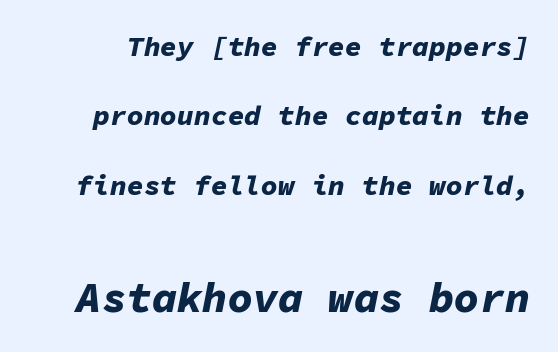
{"italic": "yes", "lean": "right", "slant_degrees": 11, "bold": "yes", "weight": "bold", "width": "normal", "stroke_contrast": "low", "x_height": "medium", "monospaced": "yes", "underline": "no", "line_spacing": "loose", "line_spacing_ratio": 2.48, "letter_spacing": "normal", "letter_spacing_em": 0.0, "larger_block": "second", "size_ratio": 1.5, "glyph_px": 42}
